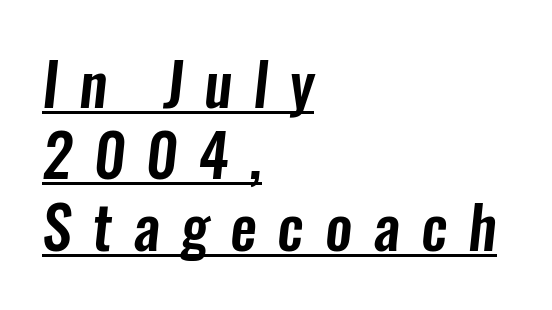
Teacher's note: observe the even left margin — that is flush-left alignment. These lines are composed in type without serifs. The passage shown has open, widely tracked lettering throughout. The rendering uses natural spacing where letterforms have individual widths. Notice how a bar underscores the lettering throughout.
